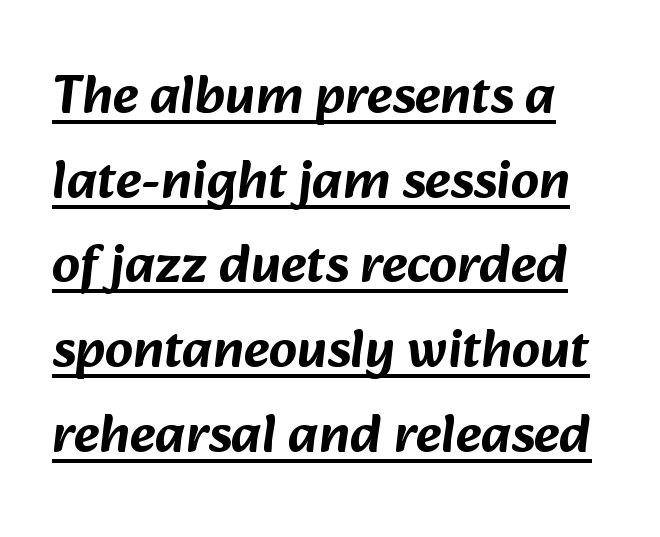
Q: Is the typeface a serif or a sans-serif typeface? A: Sans-serif.
Q: Is the text underlined? A: Yes.
Q: Is the spacing between letters normal or unusually wide? A: Normal.
Q: Is the spacing between lines tight, normal or loose? A: Normal.
Q: Width (condensed, normal, or wide)? A: Normal.
Q: Stroke contrast? A: Low.
Q: x-height? A: Medium.
Q: Monospaced? A: No.
